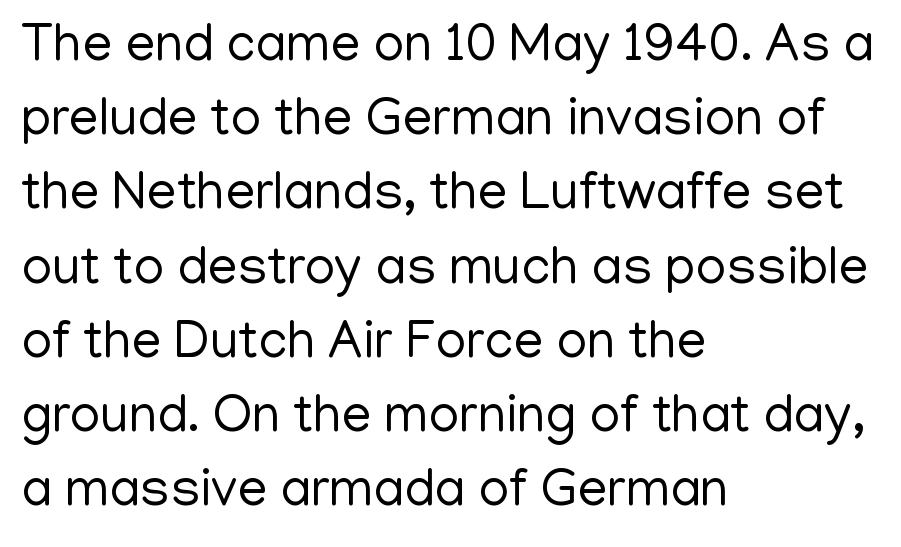
The image shows 53 px regular-weight sans-serif type, upright; set left-aligned, normal line spacing (1.4x), normal letter spacing, not underlined; low stroke contrast and a medium x-height.
